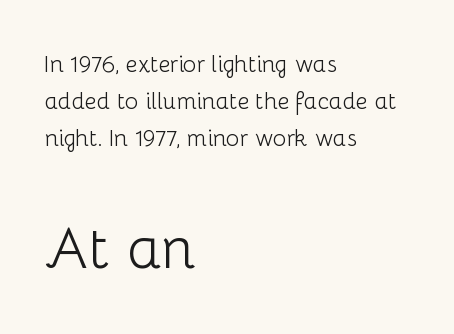
{"serif": "no", "italic": "no", "bold": "no", "weight": "light", "width": "normal", "stroke_contrast": "low", "x_height": "medium", "monospaced": "no", "underline": "no", "align": "left", "line_spacing": "normal", "line_spacing_ratio": 1.61, "letter_spacing": "normal", "letter_spacing_em": 0.0, "larger_block": "second", "size_ratio": 2.52, "glyph_px": 58}
